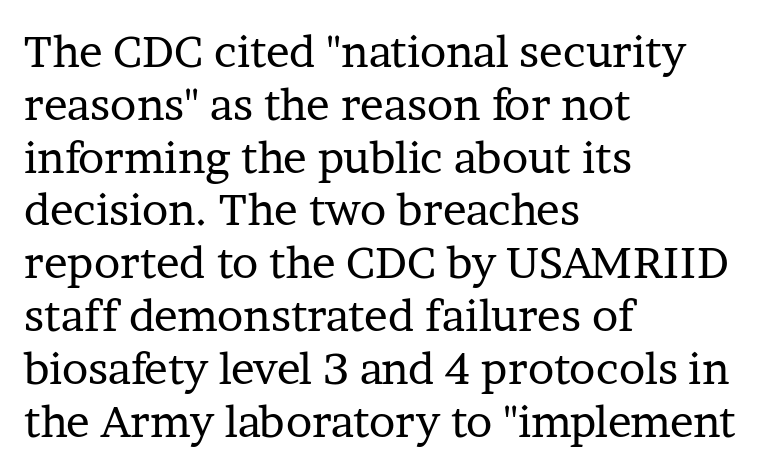
The glyphs are unaccompanied by any horizontal stroke below them. This is roman type, the default non-slanted kind. The letters look calm and open, with moderate or lighter stems. Varying glyph widths throughout — classic text-font behaviour. How are the letters spaced? Ordinarily, with no added tracking.
